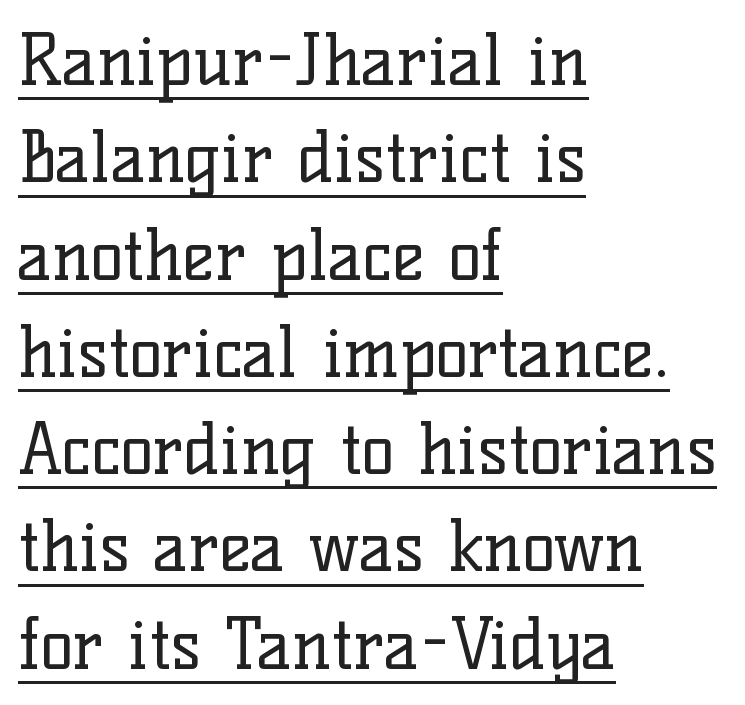
Type style note: has serifs. Character widths vary here, with narrow letters taking less room than wide ones. The rendering uses a moderate line-height, typical for paragraphs. A typographer would call this underscored text.
